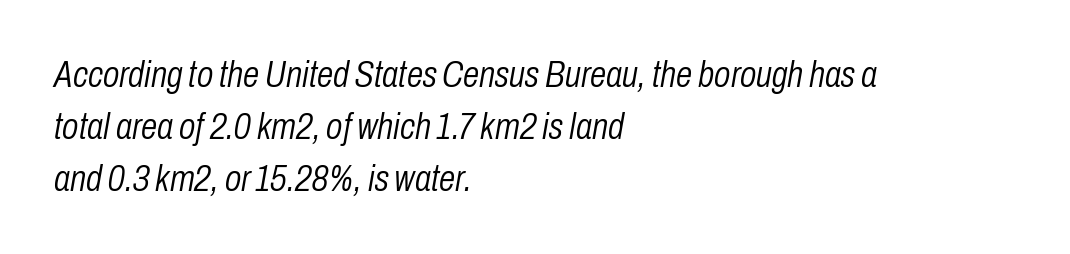
The image shows 37 px light, condensed type, italic (leaning right); set left-aligned, normal line spacing (1.41x), normal letter spacing, not underlined; low stroke contrast and a medium x-height.
